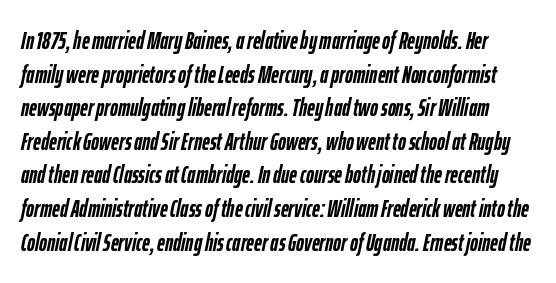
The image shows 24 px bold type, italic (leaning right); set normal line spacing (1.4x), normal letter spacing, not underlined.
